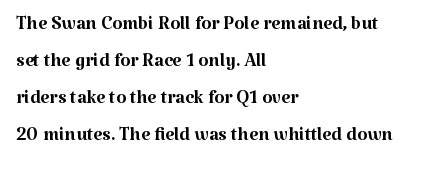
Rule under the text: the space is simply empty. The tracking reads as untouched default to a designer's eye. Compared with a typical body face, this is equally light or lighter still. A student would call this left alignment; a typographer would say flush left, rag right. The rows are spaced the way most documents space them.
